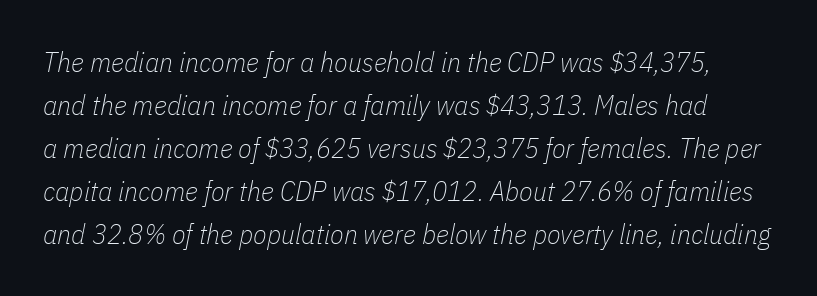
Q: Is the text bold? A: No.
Q: Is the text italic (slanted)? A: Yes, it leans right by about 11 degrees.
Q: Is the text underlined? A: No.
Q: Is the spacing between letters normal or unusually wide? A: Normal.
Q: Is the spacing between lines tight, normal or loose? A: Normal.
Q: Width (condensed, normal, or wide)? A: Condensed.
Q: Stroke contrast? A: Low.
Q: x-height? A: Medium.
Q: Monospaced? A: No.
